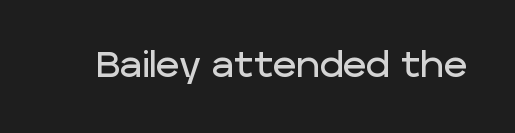
{"serif": "no", "italic": "no", "width": "normal", "stroke_contrast": "low", "x_height": "large", "monospaced": "no", "underline": "no", "letter_spacing": "normal", "letter_spacing_em": 0.0, "glyph_px": 36}
